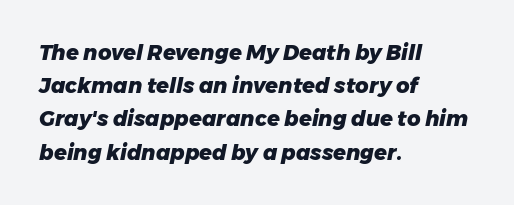
{"italic": "yes", "lean": "right", "slant_degrees": 11, "bold": "yes", "underline": "no", "align": "left", "line_spacing": "normal", "line_spacing_ratio": 1.58, "letter_spacing": "normal", "letter_spacing_em": 0.0, "glyph_px": 21}
